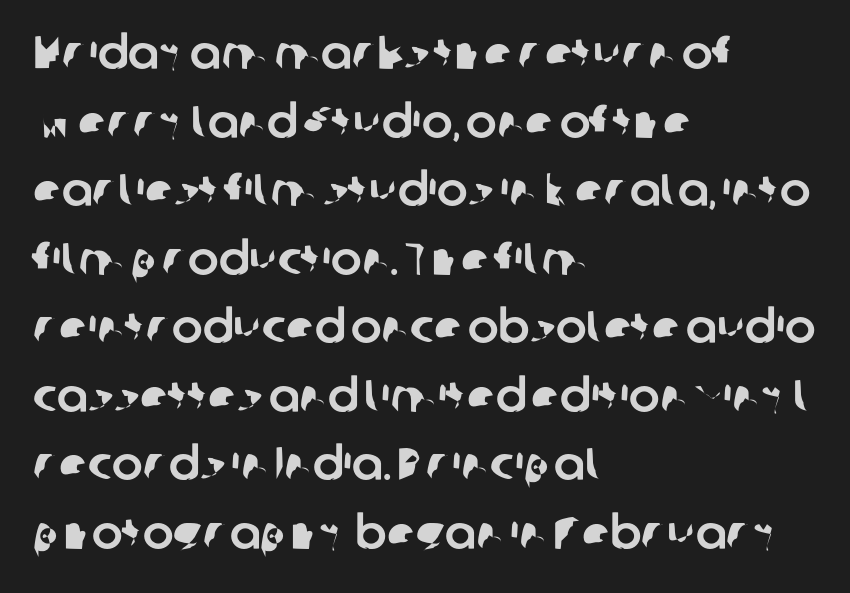
The image shows 46 px sans-serif type; set left-aligned, normal line spacing (1.49x), normal letter spacing, not underlined; low stroke contrast and a medium x-height.
